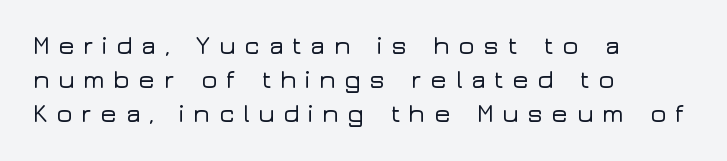
Q: Is the text italic (slanted)? A: No, it is upright.
Q: Is the text underlined? A: No.
Q: How is the paragraph aligned? A: Left-aligned.
Q: Is the spacing between letters normal or unusually wide? A: Unusually wide.
Q: Is the spacing between lines tight, normal or loose? A: Normal.
